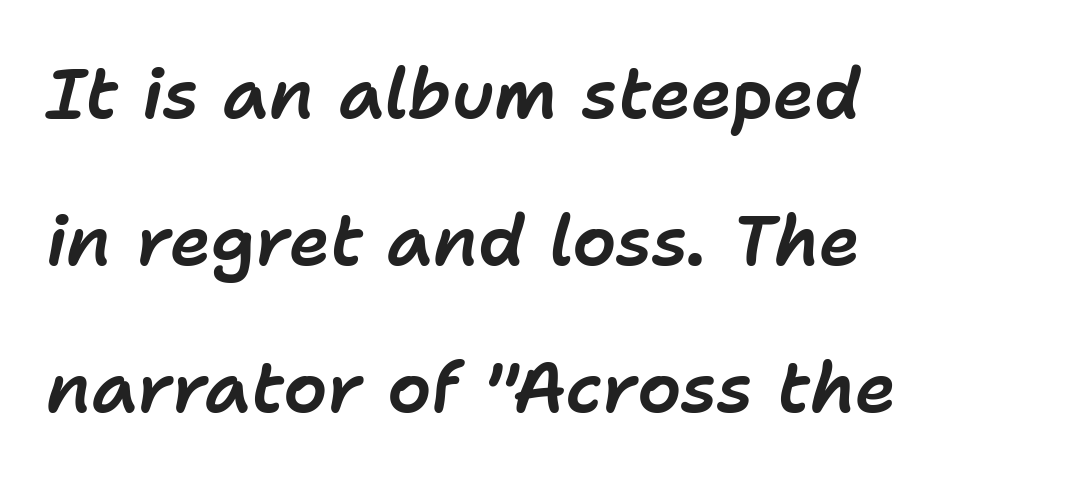
Q: Is the text italic (slanted)? A: Yes, it leans right by about 11 degrees.
Q: Is the text underlined? A: No.
Q: How is the paragraph aligned? A: Left-aligned.
Q: Is the spacing between letters normal or unusually wide? A: Normal.
Q: Is the spacing between lines tight, normal or loose? A: Loose.
Q: Width (condensed, normal, or wide)? A: Normal.
Q: Stroke contrast? A: Low.
Q: x-height? A: Medium.
Q: Monospaced? A: No.
